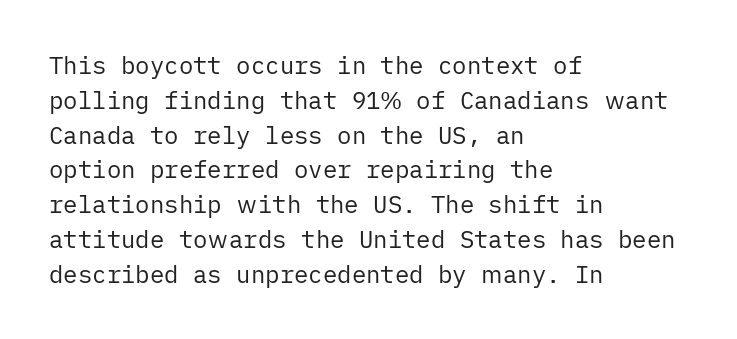
Summary of weight: not heavy and not bold. The passage shown stacks its lines at a standard gap. Upright lettering throughout. Tracking value appears to be zero — textbook default spacing.
